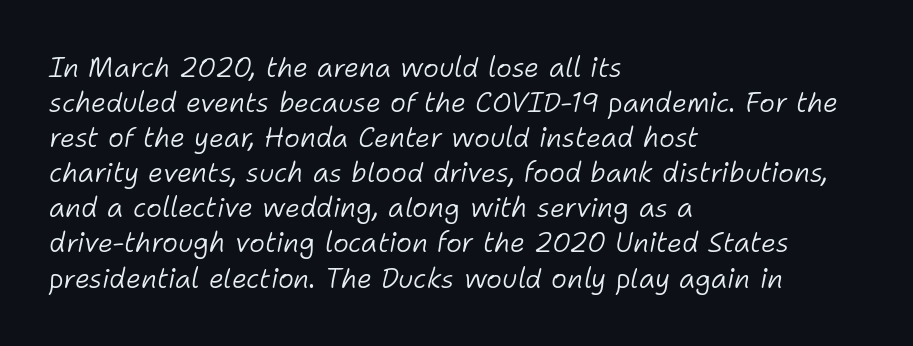
The image shows 27 px text type, italic (leaning right); set left-aligned, normal line spacing (1.3x), normal letter spacing, not underlined.
